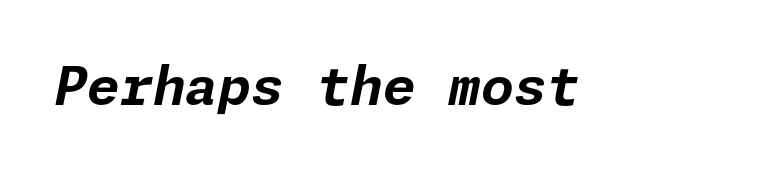
Standard letterfit; no display-style spreading of the glyphs. Unmarked baselines from the first word to the last. On the weight axis this lands at bold, roughly 700. Compared with ordinary roman type, these characters are visibly tilted.
